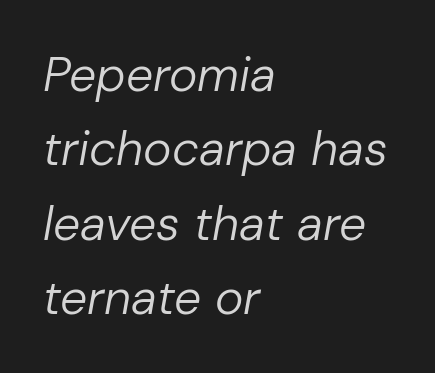
When letters slant like this, we call the style italic. Varying glyph widths throughout — classic text-font behaviour. Layout note: lines flush left. Regarding leading, the lines here are spaced in the standard way. Tracking here is standard; glyphs follow each other at the usual distance.
